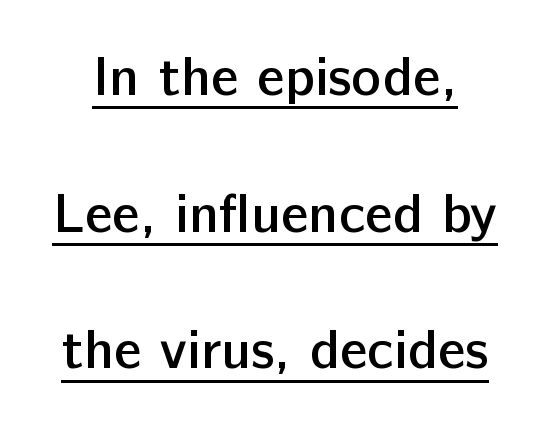
{"serif": "no", "italic": "no", "bold": "semi", "weight": "semibold", "width": "normal", "stroke_contrast": "low", "x_height": "medium", "monospaced": "no", "underline": "yes", "line_spacing": "loose", "line_spacing_ratio": 2.44, "letter_spacing": "normal", "letter_spacing_em": 0.0, "glyph_px": 56}
